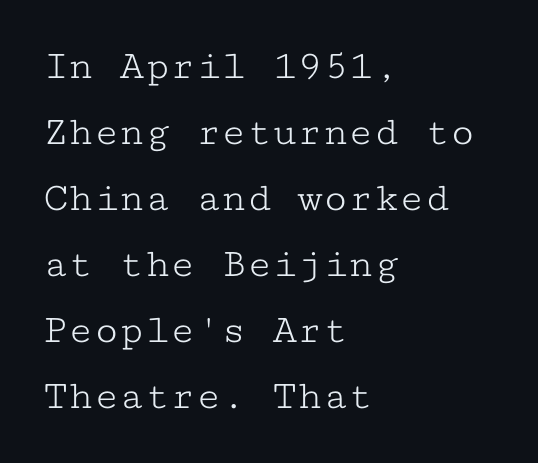
Q: Is the text bold? A: No.
Q: Is the text italic (slanted)? A: No, it is upright.
Q: Is the typeface a serif or a sans-serif typeface? A: Serif.
Q: Is the text underlined? A: No.
Q: How is the paragraph aligned? A: Left-aligned.
Q: Is the spacing between letters normal or unusually wide? A: Normal.
Q: Is the spacing between lines tight, normal or loose? A: Normal.
Q: Width (condensed, normal, or wide)? A: Wide.
Q: Stroke contrast? A: Low.
Q: x-height? A: Medium.
Q: Monospaced? A: Yes.
